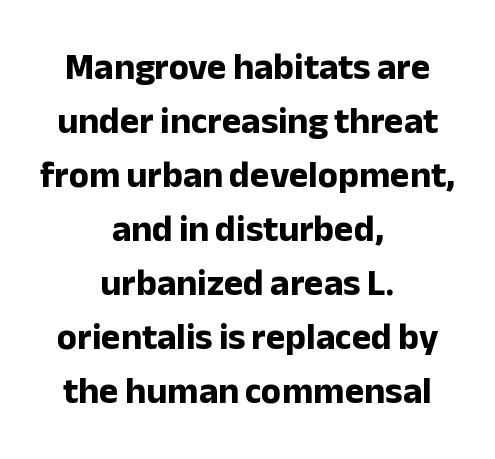
Q: Is the text bold? A: Yes.
Q: Is the text italic (slanted)? A: No, it is upright.
Q: Is the typeface a serif or a sans-serif typeface? A: Sans-serif.
Q: Is the text underlined? A: No.
Q: How is the paragraph aligned? A: Centered.
Q: Is the spacing between letters normal or unusually wide? A: Normal.
Q: Is the spacing between lines tight, normal or loose? A: Normal.
Q: Width (condensed, normal, or wide)? A: Normal.
Q: Stroke contrast? A: Low.
Q: x-height? A: Medium.
Q: Monospaced? A: No.
